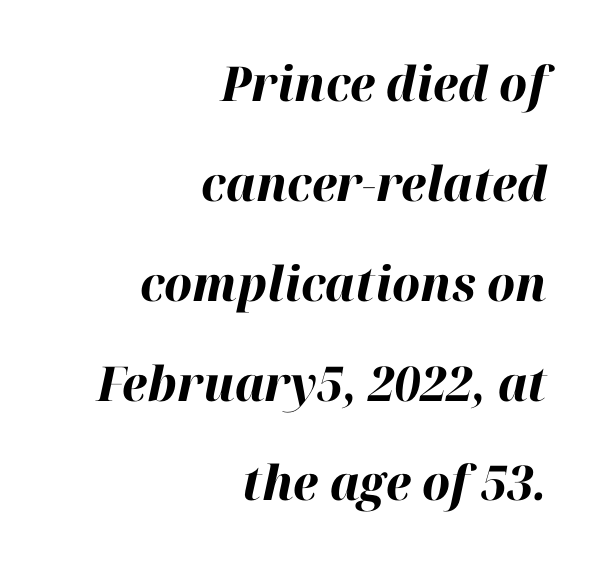
Q: Is the text bold? A: Yes.
Q: Is the text italic (slanted)? A: Yes, it leans right by about 12 degrees.
Q: Is the text underlined? A: No.
Q: How is the paragraph aligned? A: Right-aligned.
Q: Is the spacing between letters normal or unusually wide? A: Normal.
Q: Is the spacing between lines tight, normal or loose? A: Loose.
Q: Width (condensed, normal, or wide)? A: Normal.
Q: Stroke contrast? A: High.
Q: x-height? A: Medium.
Q: Monospaced? A: No.
